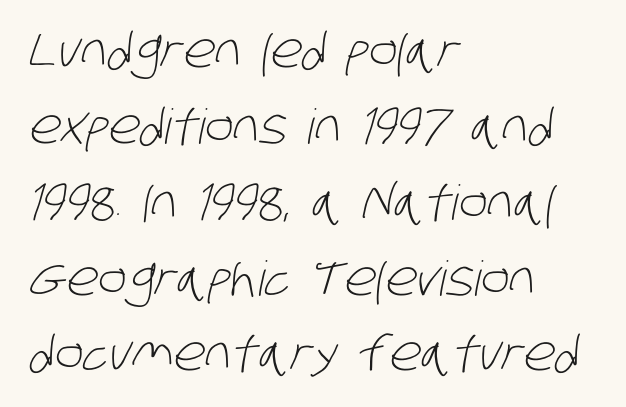
The image shows 48 px light, condensed sans-serif type; set left-aligned, normal line spacing (1.58x), normal letter spacing, not underlined; low stroke contrast and a large x-height.
